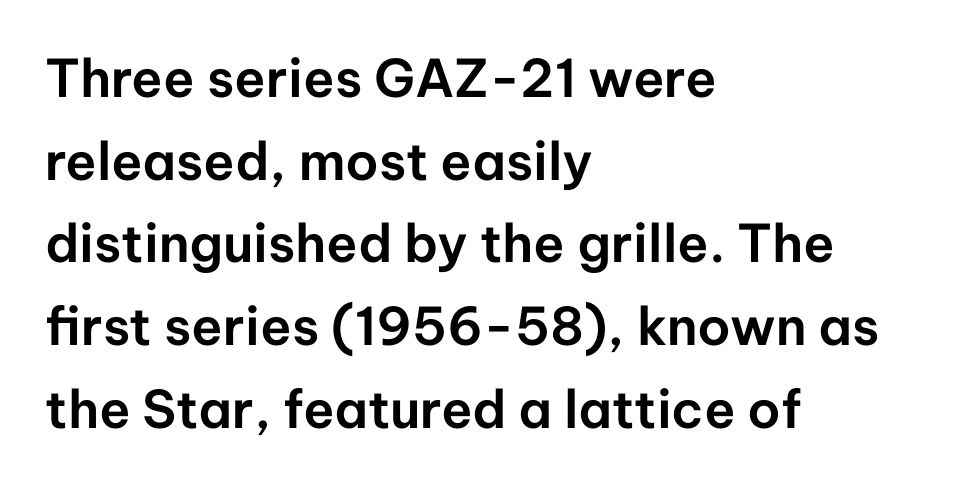
Q: Is the text italic (slanted)? A: No, it is upright.
Q: Is the typeface a serif or a sans-serif typeface? A: Sans-serif.
Q: Is the text underlined? A: No.
Q: How is the paragraph aligned? A: Left-aligned.
Q: Is the spacing between letters normal or unusually wide? A: Normal.
Q: Is the spacing between lines tight, normal or loose? A: Normal.
Q: Width (condensed, normal, or wide)? A: Normal.
Q: Stroke contrast? A: Low.
Q: x-height? A: Medium.
Q: Monospaced? A: No.
